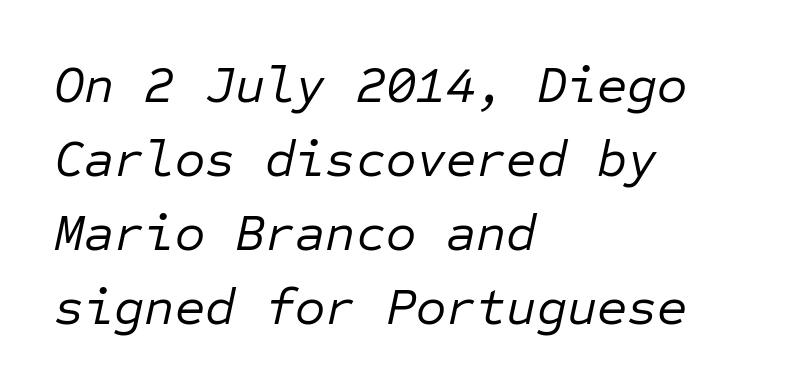
{"italic": "yes", "lean": "right", "slant_degrees": 12, "bold": "no", "weight": "regular", "width": "normal", "stroke_contrast": "low", "x_height": "medium", "monospaced": "yes", "underline": "no", "align": "left", "line_spacing": "normal", "line_spacing_ratio": 1.42, "letter_spacing": "normal", "letter_spacing_em": 0.0, "glyph_px": 52}
